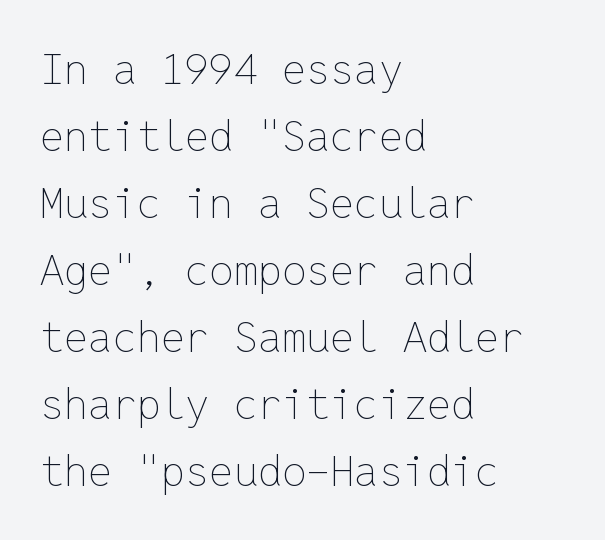
Q: Is the text bold? A: No.
Q: Is the text italic (slanted)? A: No, it is upright.
Q: Is the text underlined? A: No.
Q: How is the paragraph aligned? A: Left-aligned.
Q: Is the spacing between letters normal or unusually wide? A: Normal.
Q: Is the spacing between lines tight, normal or loose? A: Normal.
Q: Width (condensed, normal, or wide)? A: Normal.
Q: Stroke contrast? A: Low.
Q: x-height? A: Medium.
Q: Monospaced? A: Yes.
